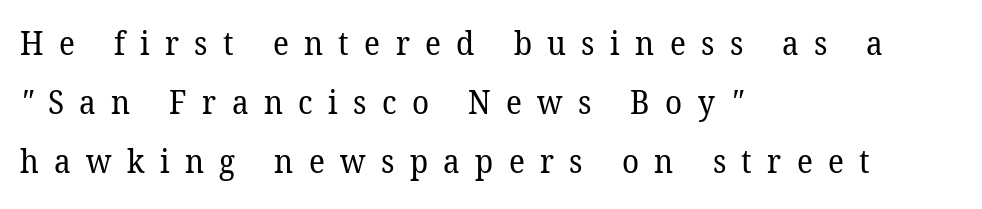
Q: Is the text bold? A: No.
Q: Is the typeface a serif or a sans-serif typeface? A: Serif.
Q: Is the text underlined? A: No.
Q: How is the paragraph aligned? A: Left-aligned.
Q: Is the spacing between letters normal or unusually wide? A: Unusually wide.
Q: Width (condensed, normal, or wide)? A: Normal.
Q: Stroke contrast? A: Low.
Q: x-height? A: Medium.
Q: Monospaced? A: No.
